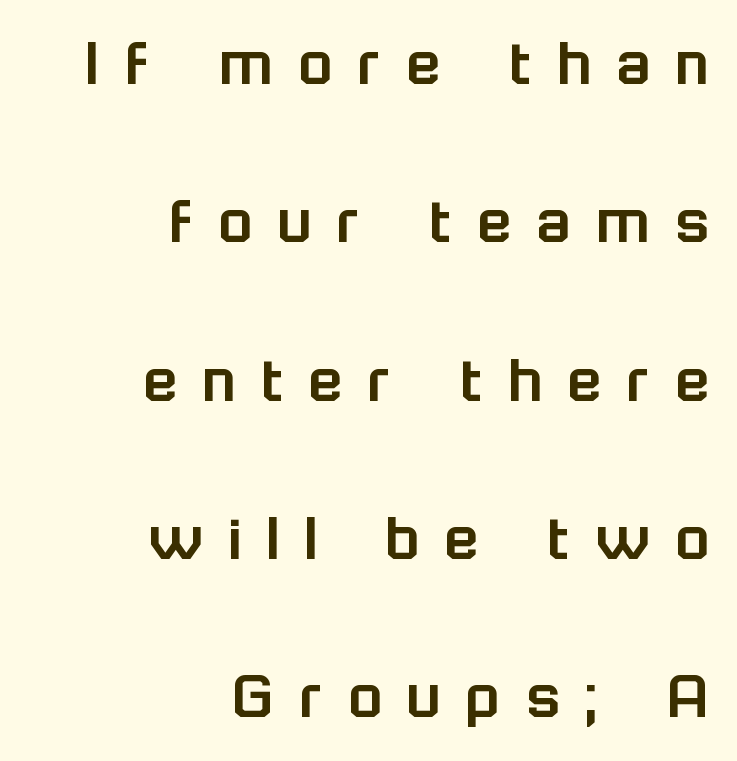
The image shows 71 px sans-serif type, upright; set right-aligned, loose line spacing (2.23x), unusually wide letter spacing (+0.35 em), not underlined; low stroke contrast and a medium x-height.
